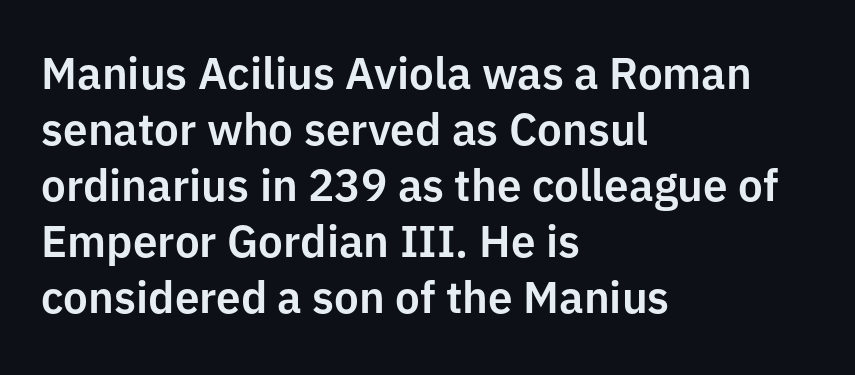
The image shows 44 px sans-serif type, upright; set left-aligned, normal line spacing (1.27x), normal letter spacing, not underlined; low stroke contrast and a medium x-height.
